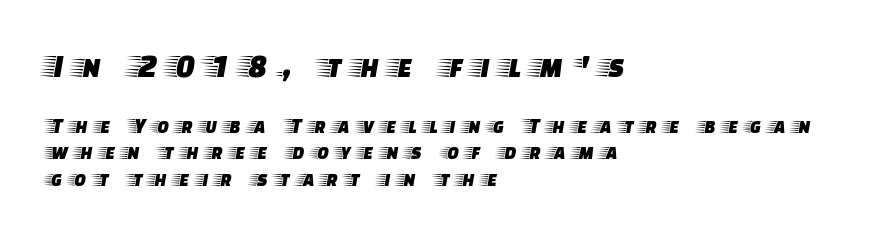
{"serif": "yes", "width": "wide", "stroke_contrast": "low", "x_height": "large", "monospaced": "no", "underline": "no", "align": "left", "line_spacing_ratio": 1.2, "letter_spacing": "wide", "letter_spacing_em": 0.36, "larger_block": "first", "size_ratio": 1.5, "glyph_px": 33}
